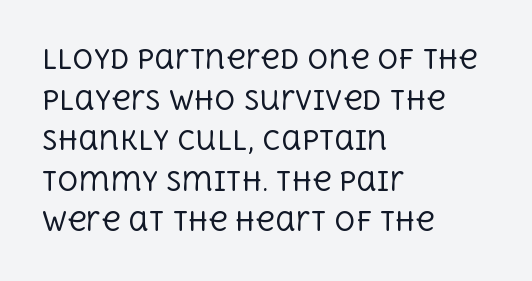
The image shows 26 px text type, upright; set left-aligned, normal line spacing (1.56x), normal letter spacing, not underlined.
